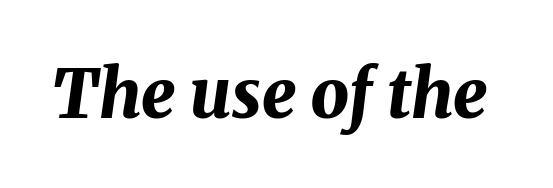
Q: Is the text bold? A: Yes.
Q: Is the text italic (slanted)? A: Yes, it leans right by about 8 degrees.
Q: Is the text underlined? A: No.
Q: Is the spacing between letters normal or unusually wide? A: Normal.
Q: Width (condensed, normal, or wide)? A: Normal.
Q: Stroke contrast? A: Medium.
Q: x-height? A: Medium.
Q: Monospaced? A: No.
